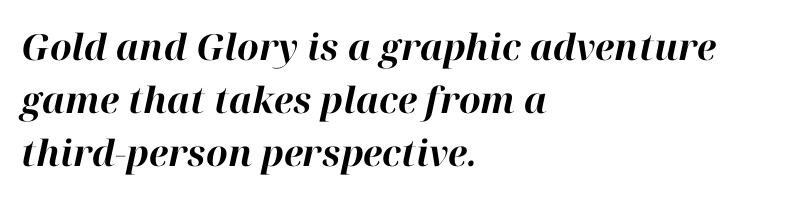
Evenly set lines give the paragraph a standard silhouette. The font is running at its bold setting. Lines of text with bare space underneath. Character widths vary here, with narrow letters taking less room than wide ones. Where is the straight margin? On the left. There's an unmistakable incline to the writing here.
